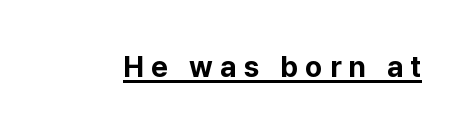
Q: Is the text bold? A: Yes.
Q: Is the text italic (slanted)? A: No, it is upright.
Q: Is the typeface a serif or a sans-serif typeface? A: Sans-serif.
Q: Is the text underlined? A: Yes.
Q: Is the spacing between letters normal or unusually wide? A: Unusually wide.
Q: Width (condensed, normal, or wide)? A: Normal.
Q: Stroke contrast? A: Low.
Q: x-height? A: Medium.
Q: Monospaced? A: No.
